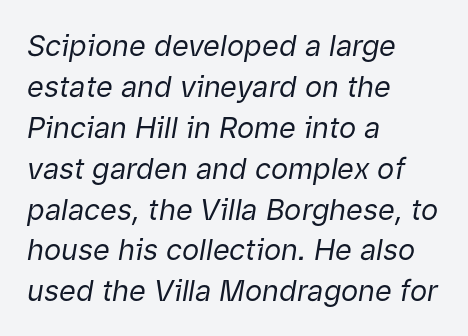
The image shows 29 px regular-weight type, italic (leaning right); set left-aligned, normal line spacing (1.41x), normal letter spacing, not underlined; low stroke contrast and a medium x-height.
